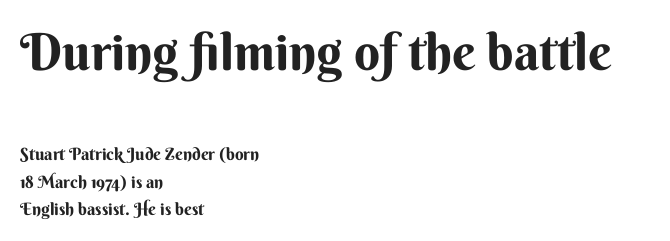
These lines sit exactly where default settings would place them. The paragraph has a hard left edge and a soft right edge. This sample uses a sans-serif face. Clear beneath every line of the passage. Top chunk: large. Bottom chunk: small. Note the varied advance widths — an 'i' is clearly narrower than an 'm'.
